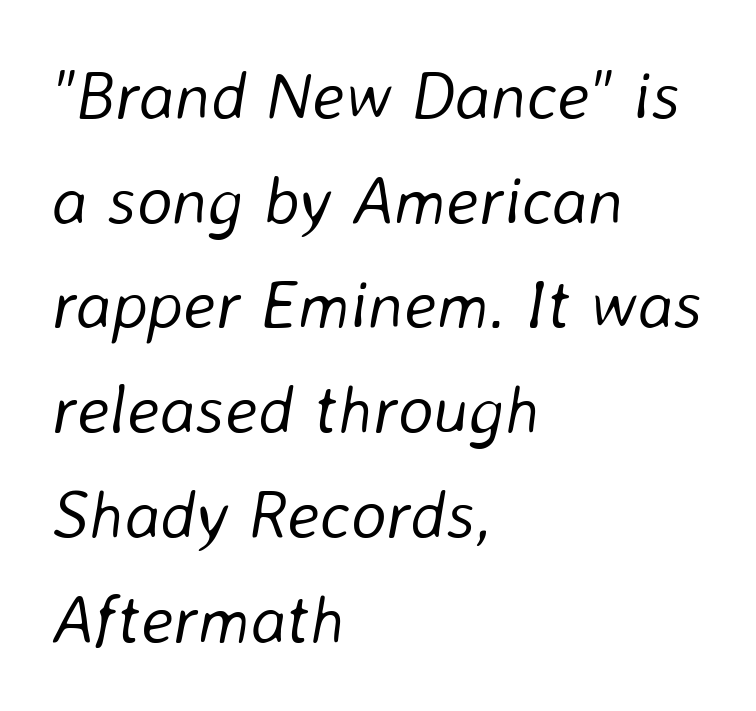
There's an unmistakable incline to the writing here. Compared with a typical body face, this is equally light or lighter still. Successive baselines arrive at the customary interval. The passage shown is typed in a proportional face where columns would drift. Type without underlining.
